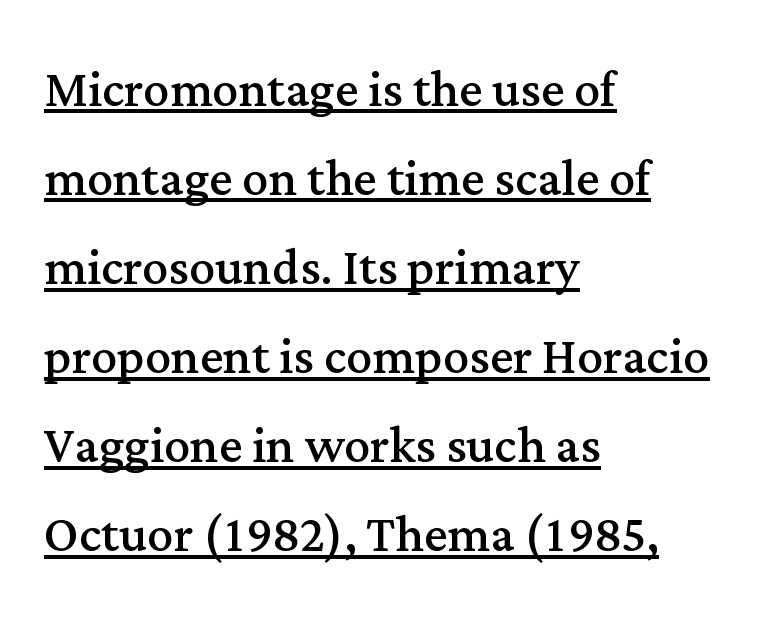
{"serif": "yes", "italic": "no", "bold": "no", "weight": "regular", "width": "normal", "stroke_contrast": "medium", "x_height": "medium", "monospaced": "no", "underline": "yes", "align": "left", "line_spacing": "normal", "line_spacing_ratio": 1.37, "letter_spacing": "normal", "letter_spacing_em": 0.0, "glyph_px": 65}
